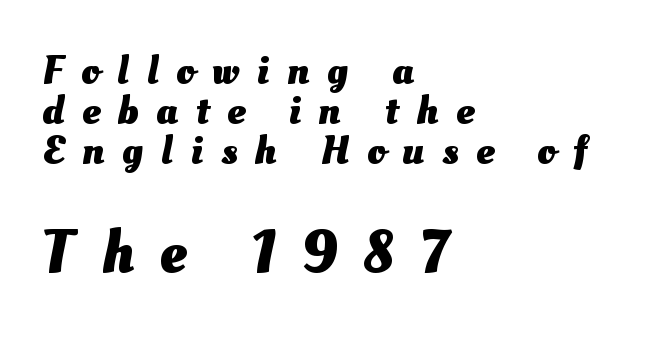
The image shows 61 px heavy type; set left-aligned, tight line spacing (0.97x), unusually wide letter spacing (+0.43 em), not underlined; the second (bottom) block is 1.49x larger; medium stroke contrast and a small x-height.
